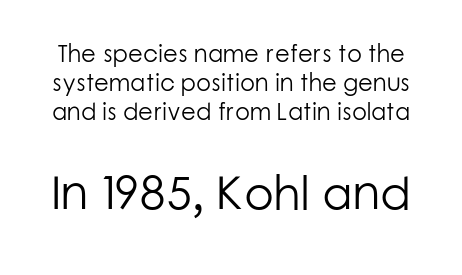
{"serif": "no", "italic": "no", "bold": "no", "weight": "light", "width": "normal", "stroke_contrast": "low", "x_height": "medium", "monospaced": "no", "underline": "no", "line_spacing_ratio": 1.2, "letter_spacing": "normal", "letter_spacing_em": 0.0, "larger_block": "second", "size_ratio": 2.0, "glyph_px": 48}
